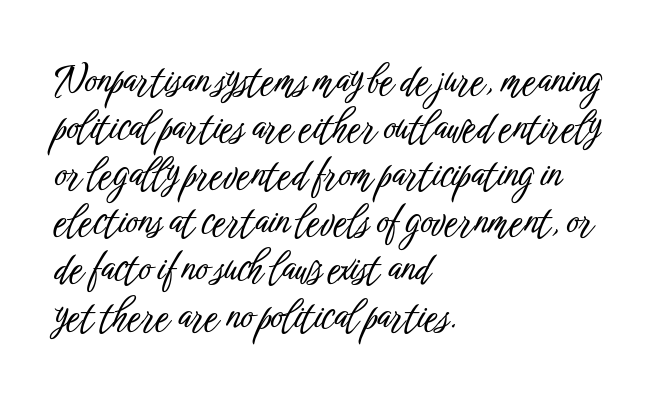
{"serif": "no", "width": "condensed", "stroke_contrast": "low", "x_height": "medium", "monospaced": "no", "underline": "no", "align": "left", "line_spacing_ratio": 1.24, "letter_spacing": "normal", "letter_spacing_em": 0.0, "glyph_px": 38}
